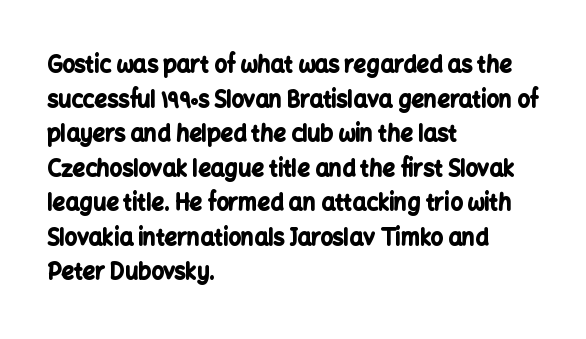
The image shows 22 px bold type, upright; set left-aligned, normal line spacing (1.57x), normal letter spacing, not underlined.
